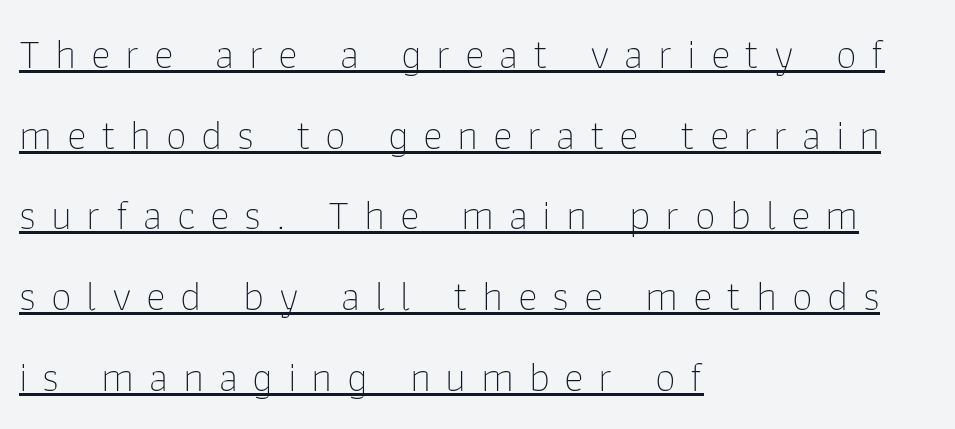
Q: Is the text bold? A: No.
Q: Is the text italic (slanted)? A: No, it is upright.
Q: Is the typeface a serif or a sans-serif typeface? A: Sans-serif.
Q: Is the text underlined? A: Yes.
Q: How is the paragraph aligned? A: Left-aligned.
Q: Is the spacing between letters normal or unusually wide? A: Unusually wide.
Q: Is the spacing between lines tight, normal or loose? A: Loose.
Q: Width (condensed, normal, or wide)? A: Normal.
Q: Stroke contrast? A: Low.
Q: x-height? A: Medium.
Q: Monospaced? A: No.
